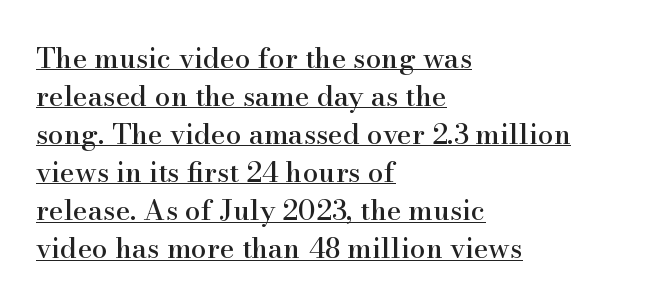
{"serif": "yes", "italic": "no", "width": "normal", "stroke_contrast": "high", "x_height": "small", "monospaced": "no", "underline": "yes", "align": "left", "line_spacing": "normal", "line_spacing_ratio": 1.36, "letter_spacing": "normal", "letter_spacing_em": 0.0, "glyph_px": 28}
